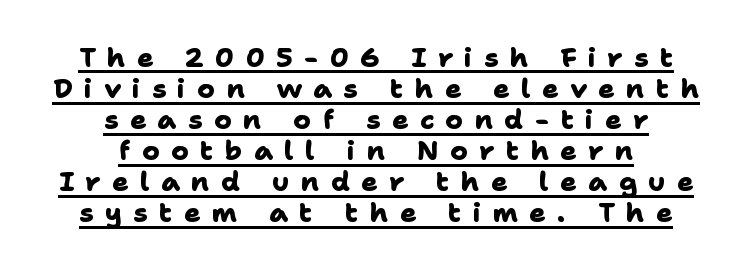
The designer dialed line spacing down below the default. Is the block centered? Yes — each line is placed symmetrically about the middle. The glyphs have the mass of a bold cut. Like a heading marked for emphasis, these lines bear an underscore.
